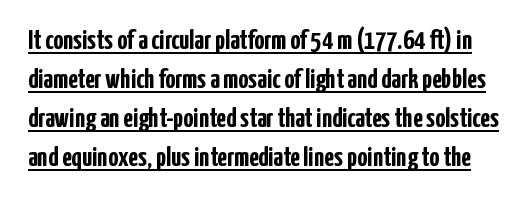
The image shows 28 px semibold, condensed sans-serif type, upright; set normal line spacing (1.39x), normal letter spacing, underlined; low stroke contrast and a medium x-height.
